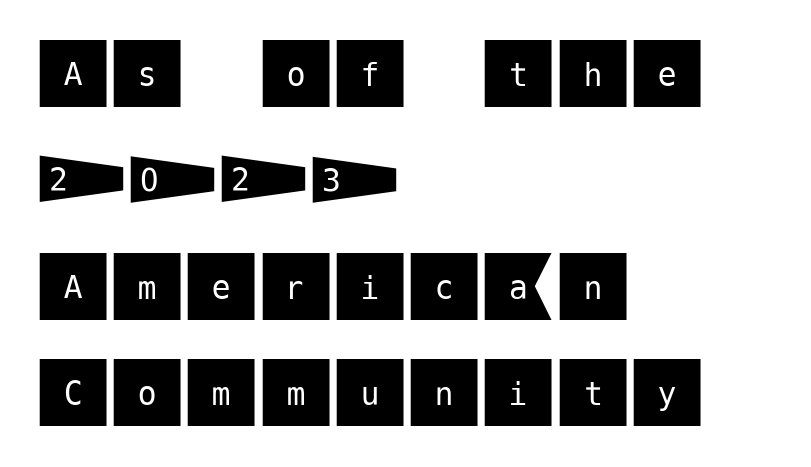
{"serif": "no", "italic": "no", "width": "normal", "stroke_contrast": "medium", "x_height": "large", "underline": "no", "align": "left", "line_spacing": "normal", "line_spacing_ratio": 1.4, "letter_spacing": "normal", "letter_spacing_em": 0.0, "glyph_px": 76}
